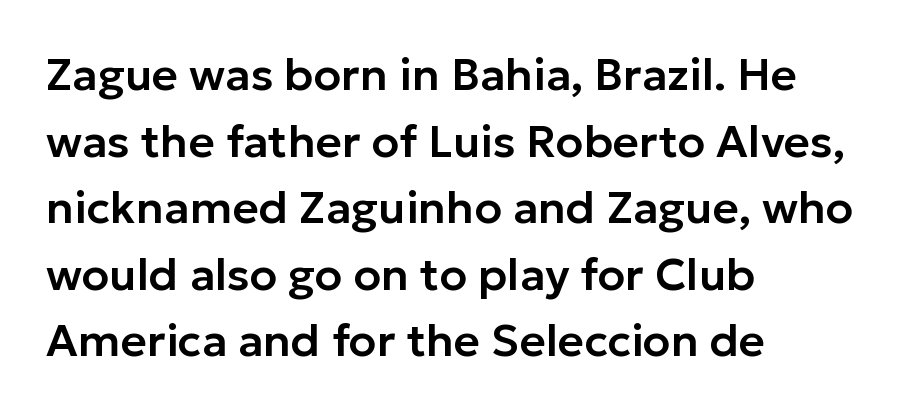
Spacing verdict: proportional, widths tailored to each character. Each word holds together tightly as a unit, with standard inter-letter gaps. Alignment: flush left. Font category for this specimen: sans-serif. Any mark beneath the type? The region is blank.
